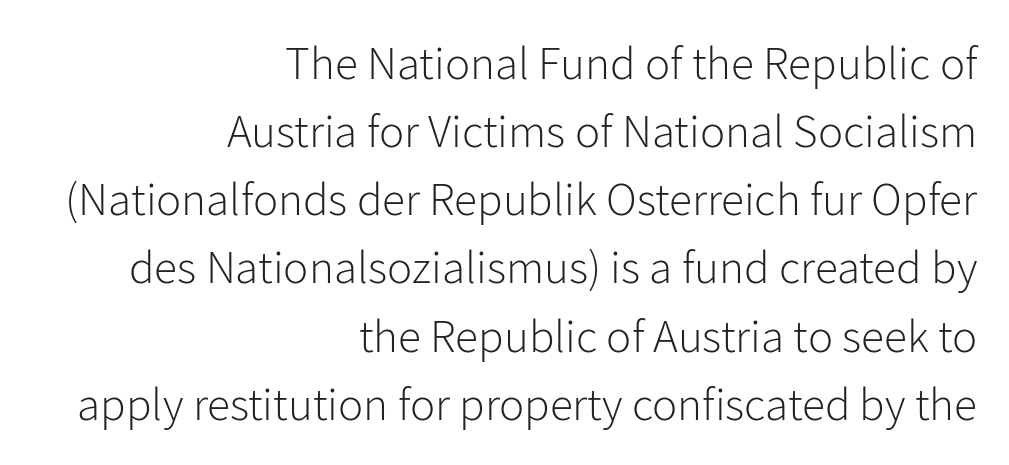
Q: Is the text bold? A: No.
Q: Is the text italic (slanted)? A: No, it is upright.
Q: Is the typeface a serif or a sans-serif typeface? A: Sans-serif.
Q: Is the text underlined? A: No.
Q: How is the paragraph aligned? A: Right-aligned.
Q: Is the spacing between letters normal or unusually wide? A: Normal.
Q: Is the spacing between lines tight, normal or loose? A: Normal.
Q: Width (condensed, normal, or wide)? A: Normal.
Q: Stroke contrast? A: Low.
Q: x-height? A: Medium.
Q: Monospaced? A: No.
